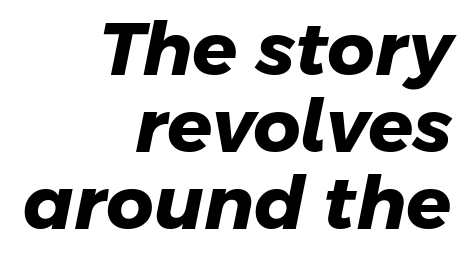
The image shows 74 px heavy sans-serif type; set right-aligned, tight line spacing (1.04x), normal letter spacing, not underlined; low stroke contrast and a medium x-height.
